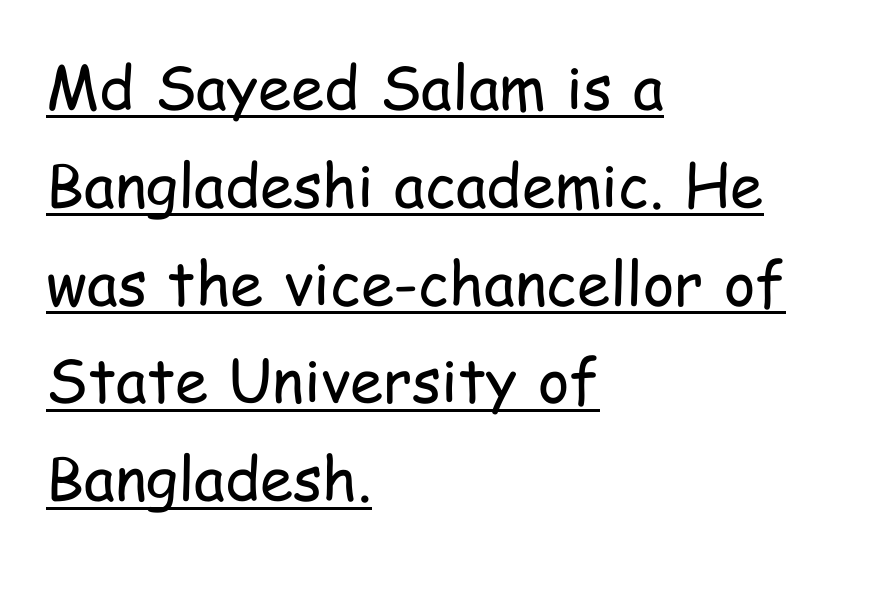
Q: Is the text bold? A: No.
Q: Is the text italic (slanted)? A: No, it is upright.
Q: Is the typeface a serif or a sans-serif typeface? A: Sans-serif.
Q: Is the text underlined? A: Yes.
Q: How is the paragraph aligned? A: Left-aligned.
Q: Is the spacing between letters normal or unusually wide? A: Normal.
Q: Is the spacing between lines tight, normal or loose? A: Normal.
Q: Width (condensed, normal, or wide)? A: Condensed.
Q: Stroke contrast? A: Low.
Q: x-height? A: Medium.
Q: Monospaced? A: No.
